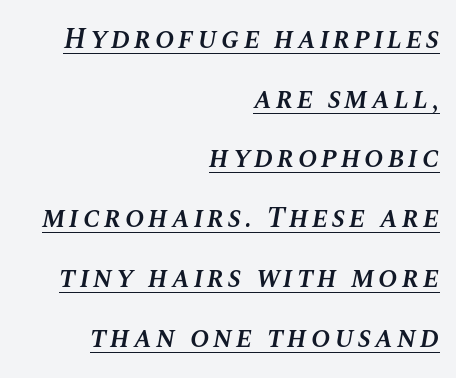
Q: Is the text bold? A: Semi-bold.
Q: Is the text italic (slanted)? A: Yes, it leans right by about 10 degrees.
Q: Is the text underlined? A: Yes.
Q: How is the paragraph aligned? A: Right-aligned.
Q: Is the spacing between lines tight, normal or loose? A: Loose.
Q: Width (condensed, normal, or wide)? A: Normal.
Q: Stroke contrast? A: Medium.
Q: x-height? A: Large.
Q: Monospaced? A: No.
